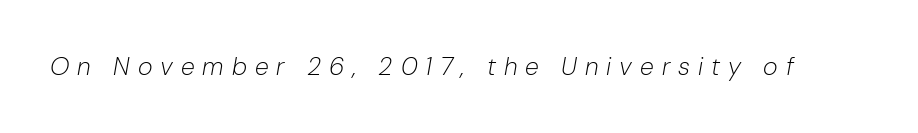
These lines were composed using italics. The zone under the glyphs is completely vacant. Words appear elongated and porous because spacing is wide. Is this a heavy cut? Hardly; it is regular or lighter.
